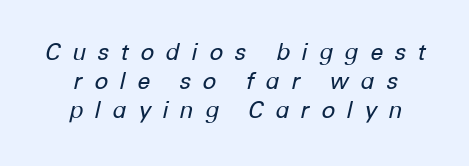
The image shows 23 px text type, italic (leaning right); set normal line spacing (1.26x), unusually wide letter spacing (+0.49 em), not underlined.
